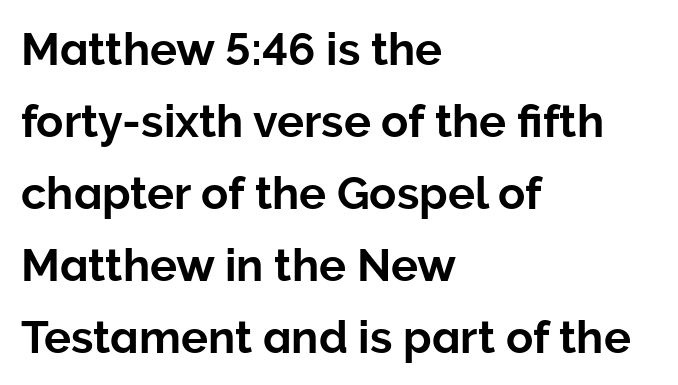
{"serif": "no", "italic": "no", "width": "normal", "stroke_contrast": "low", "x_height": "medium", "monospaced": "no", "underline": "no", "align": "left", "line_spacing": "normal", "line_spacing_ratio": 1.6, "letter_spacing": "normal", "letter_spacing_em": 0.0, "glyph_px": 45}
